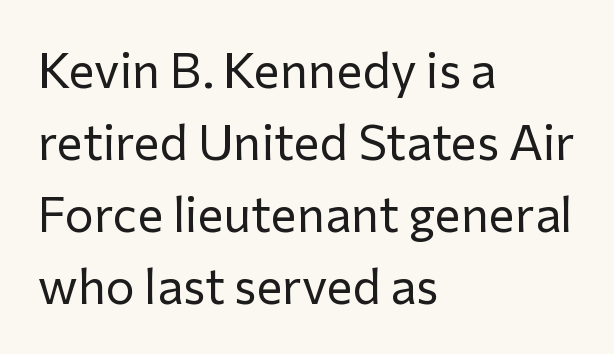
Q: Is the text bold? A: No.
Q: Is the text italic (slanted)? A: No, it is upright.
Q: Is the typeface a serif or a sans-serif typeface? A: Sans-serif.
Q: Is the text underlined? A: No.
Q: How is the paragraph aligned? A: Left-aligned.
Q: Is the spacing between letters normal or unusually wide? A: Normal.
Q: Is the spacing between lines tight, normal or loose? A: Normal.
Q: Width (condensed, normal, or wide)? A: Normal.
Q: Stroke contrast? A: Low.
Q: x-height? A: Medium.
Q: Monospaced? A: No.
